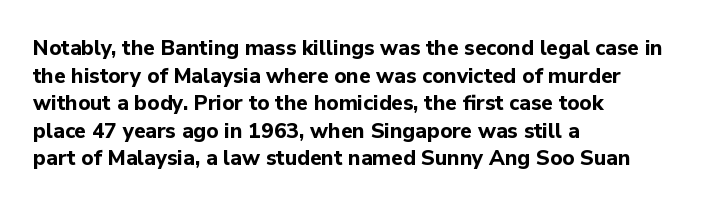
Normally led — the rows are evenly, conventionally spaced. Caption: standard tracking, unaltered. Check the space under the baseline: it is left empty. This sample is left-justified, so line endings fall wherever the words run out. These lines were composed using upright roman letters.
